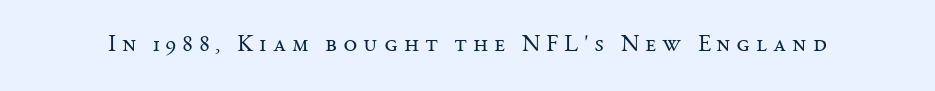
Q: Is the text bold? A: No.
Q: Is the text italic (slanted)? A: No, it is upright.
Q: Is the text underlined? A: No.
Q: Is the spacing between letters normal or unusually wide? A: Unusually wide.
